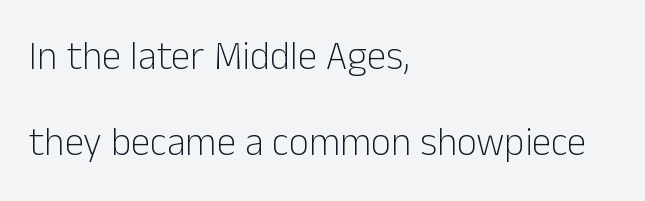
{"serif": "no", "italic": "no", "bold": "no", "weight": "light", "width": "normal", "stroke_contrast": "low", "x_height": "medium", "monospaced": "no", "underline": "no", "align": "left", "line_spacing": "loose", "line_spacing_ratio": 2.2, "letter_spacing": "normal", "letter_spacing_em": 0.0, "glyph_px": 39}
